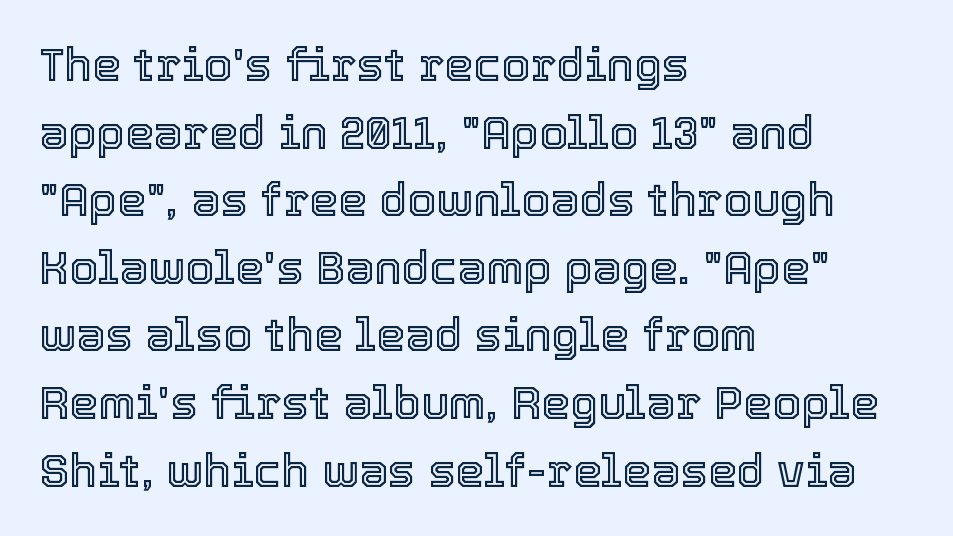
The image shows 46 px text type, upright; set left-aligned, normal line spacing (1.47x), normal letter spacing, not underlined; a medium x-height.
